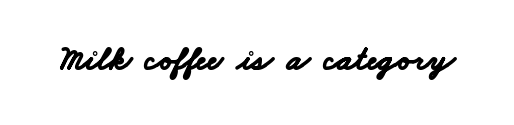
{"serif": "no", "bold": "yes", "weight": "bold", "width": "wide", "stroke_contrast": "low", "x_height": "small", "monospaced": "no", "underline": "no", "letter_spacing": "normal", "letter_spacing_em": 0.0, "glyph_px": 34}
